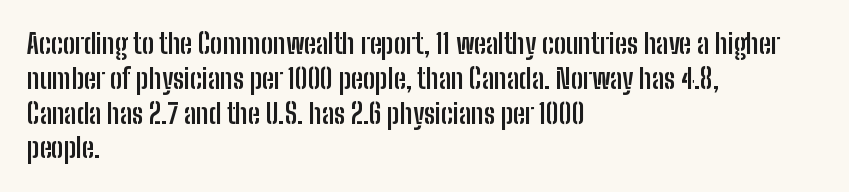
The image shows 27 px bold type, upright; set left-aligned, normal line spacing (1.29x), normal letter spacing, not underlined.
